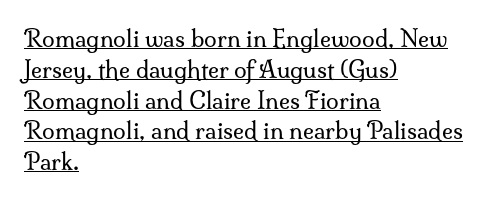
The specimen reads as upright at a glance. Each word holds together tightly as a unit, with standard inter-letter gaps. Heaviness? Minimal to ordinary, like unemphasized prose. Beneath each row of characters lies a ruled line. Quick note: interline space is typical. In CSS terms this would be text-align: left.
